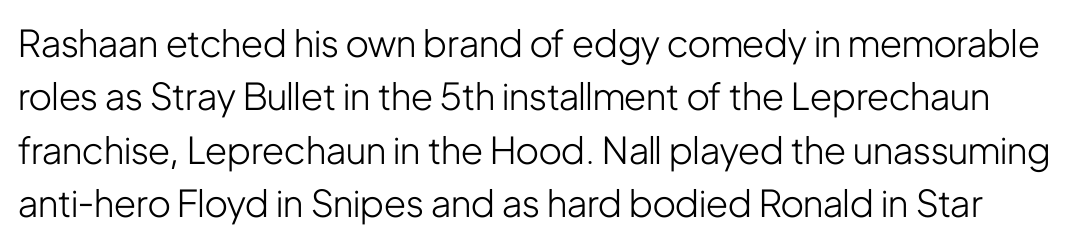
Q: Is the text bold? A: No.
Q: Is the text italic (slanted)? A: No, it is upright.
Q: Is the typeface a serif or a sans-serif typeface? A: Sans-serif.
Q: Is the text underlined? A: No.
Q: Is the spacing between letters normal or unusually wide? A: Normal.
Q: Is the spacing between lines tight, normal or loose? A: Normal.
Q: Width (condensed, normal, or wide)? A: Condensed.
Q: Stroke contrast? A: Low.
Q: x-height? A: Medium.
Q: Monospaced? A: No.
